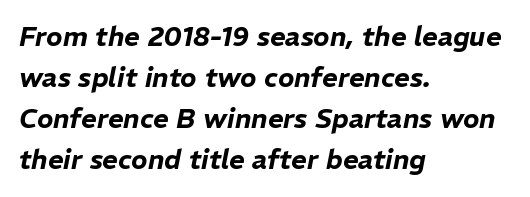
The image shows 27 px text type, italic (leaning right); set left-aligned, normal line spacing (1.52x), normal letter spacing, not underlined.
